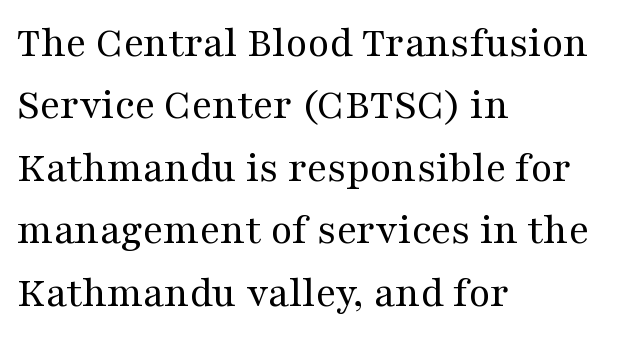
{"serif": "yes", "italic": "no", "bold": "no", "weight": "regular", "width": "wide", "stroke_contrast": "medium", "x_height": "medium", "monospaced": "no", "underline": "no", "align": "left", "line_spacing": "normal", "line_spacing_ratio": 1.42, "letter_spacing": "normal", "letter_spacing_em": 0.0, "glyph_px": 44}
